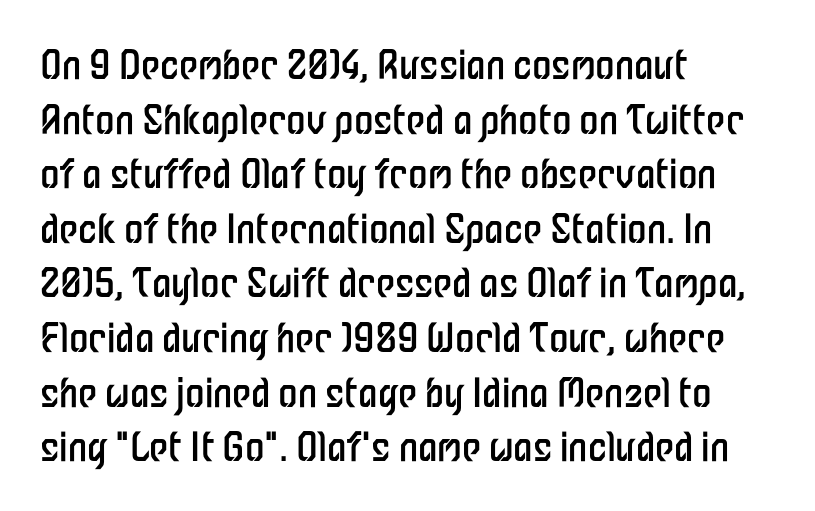
The image shows 39 px regular-weight, condensed sans-serif type, upright; set left-aligned, normal line spacing (1.4x), normal letter spacing, not underlined; low stroke contrast and a medium x-height.
